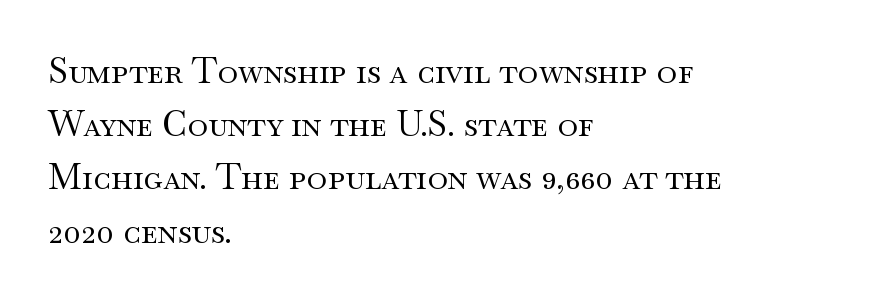
{"serif": "yes", "italic": "no", "bold": "no", "weight": "regular", "width": "wide", "stroke_contrast": "medium", "x_height": "small", "monospaced": "no", "underline": "no", "align": "left", "line_spacing": "normal", "line_spacing_ratio": 1.52, "letter_spacing": "normal", "letter_spacing_em": 0.0, "glyph_px": 35}
